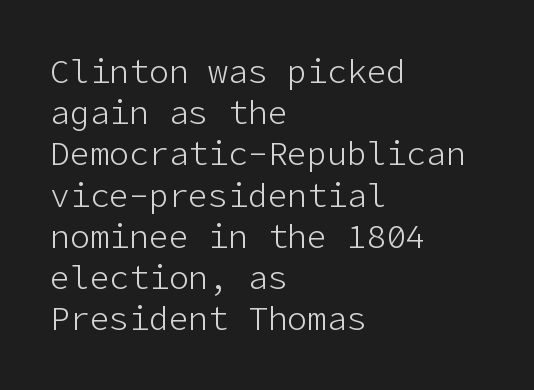
{"serif": "no", "italic": "no", "bold": "no", "weight": "light", "width": "normal", "stroke_contrast": "low", "x_height": "medium", "underline": "no", "align": "left", "line_spacing": "normal", "line_spacing_ratio": 1.25, "letter_spacing": "normal", "letter_spacing_em": 0.0, "glyph_px": 33}
